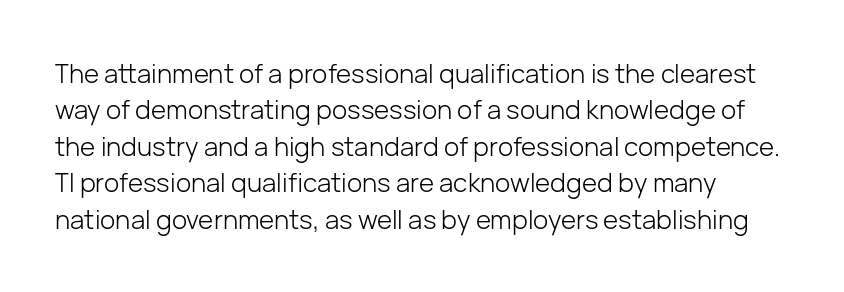
Q: Is the text bold? A: No.
Q: Is the text italic (slanted)? A: No, it is upright.
Q: Is the text underlined? A: No.
Q: Is the spacing between letters normal or unusually wide? A: Normal.
Q: Is the spacing between lines tight, normal or loose? A: Normal.
